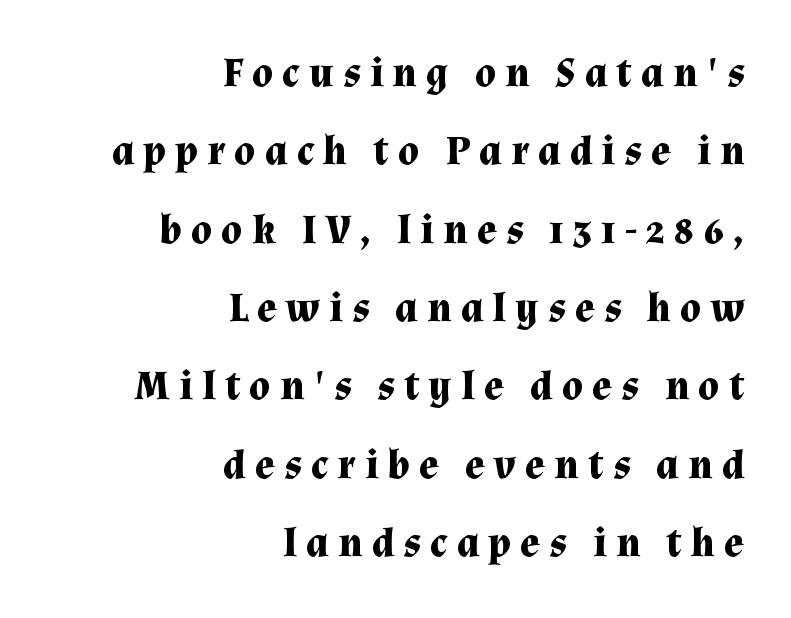
The image shows 41 px bold serif type, upright; set right-aligned, loose line spacing (1.91x), unusually wide letter spacing (+0.23 em), not underlined; medium stroke contrast and a medium x-height.
